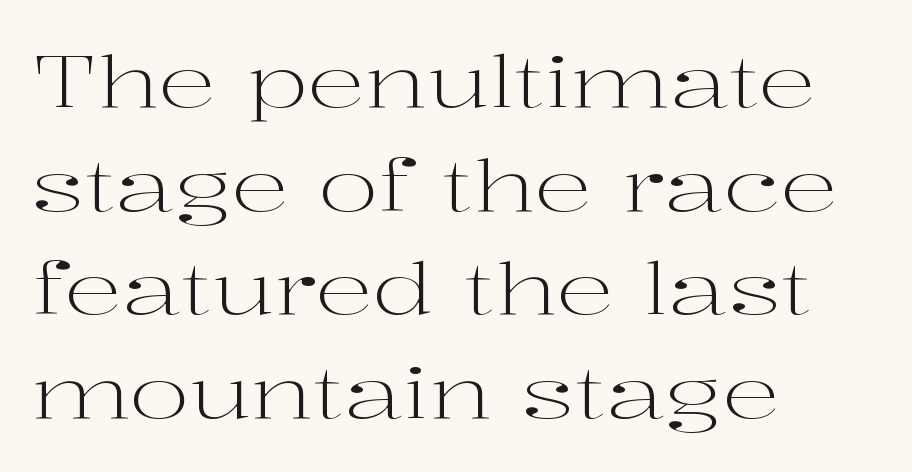
The image shows 72 px light, wide serif type, upright; set left-aligned, normal line spacing (1.44x), normal letter spacing, not underlined; high stroke contrast and a medium x-height.
